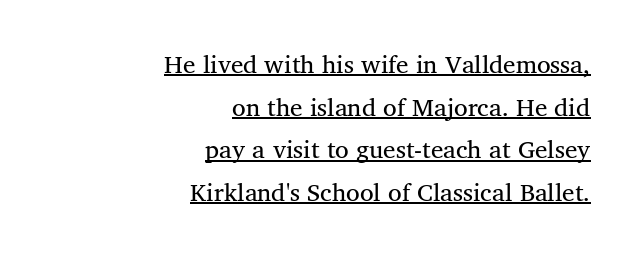
The image shows 25 px text type; set right-aligned, line spacing 1.71x, normal letter spacing, underlined.
